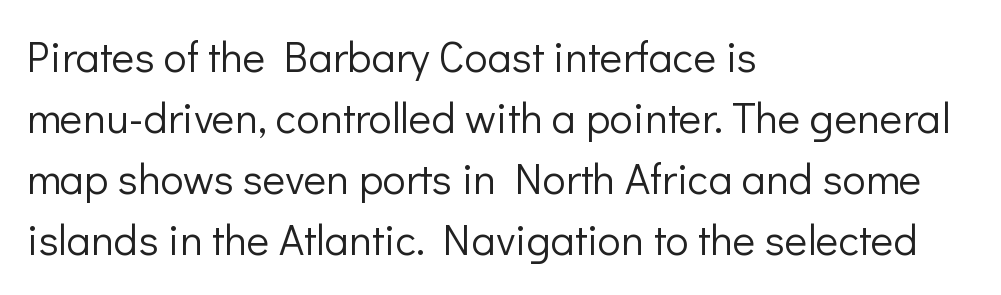
{"serif": "no", "italic": "no", "bold": "no", "weight": "light", "width": "normal", "stroke_contrast": "low", "x_height": "medium", "monospaced": "no", "underline": "no", "align": "left", "line_spacing": "normal", "line_spacing_ratio": 1.42, "letter_spacing": "normal", "letter_spacing_em": 0.0, "glyph_px": 43}
